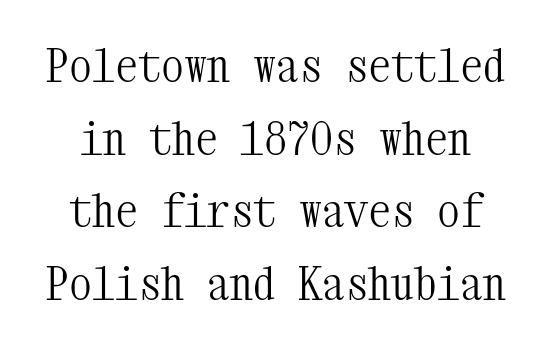
{"serif": "yes", "italic": "no", "bold": "no", "weight": "light", "width": "condensed", "stroke_contrast": "medium", "x_height": "medium", "monospaced": "yes", "underline": "no", "line_spacing": "normal", "line_spacing_ratio": 1.58, "letter_spacing": "normal", "letter_spacing_em": 0.0, "glyph_px": 46}
